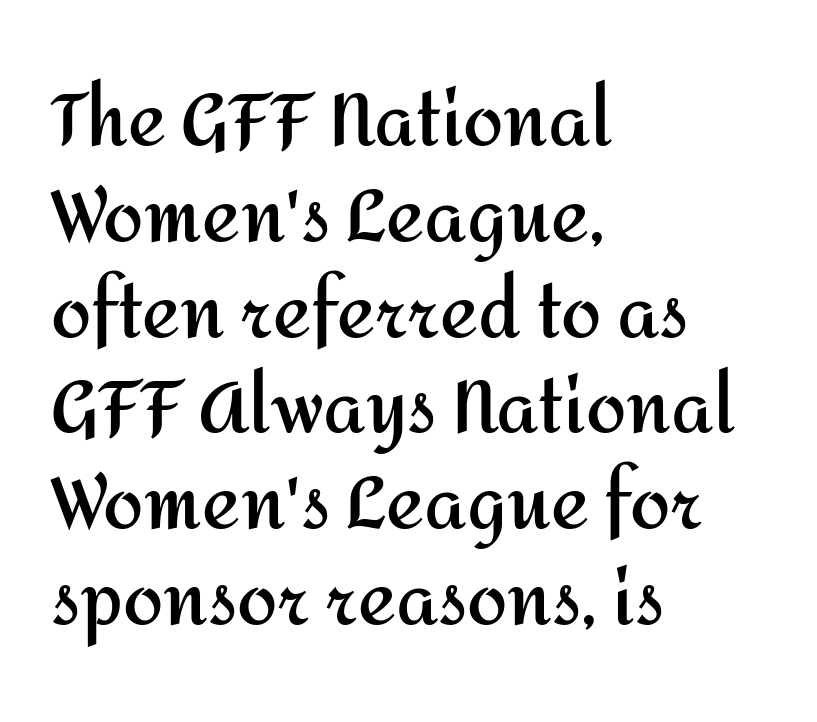
Q: Is the text bold? A: Yes.
Q: Is the text italic (slanted)? A: No, it is upright.
Q: Is the typeface a serif or a sans-serif typeface? A: Sans-serif.
Q: Is the text underlined? A: No.
Q: How is the paragraph aligned? A: Left-aligned.
Q: Is the spacing between letters normal or unusually wide? A: Normal.
Q: Is the spacing between lines tight, normal or loose? A: Normal.
Q: Width (condensed, normal, or wide)? A: Normal.
Q: Stroke contrast? A: Medium.
Q: x-height? A: Medium.
Q: Monospaced? A: No.
